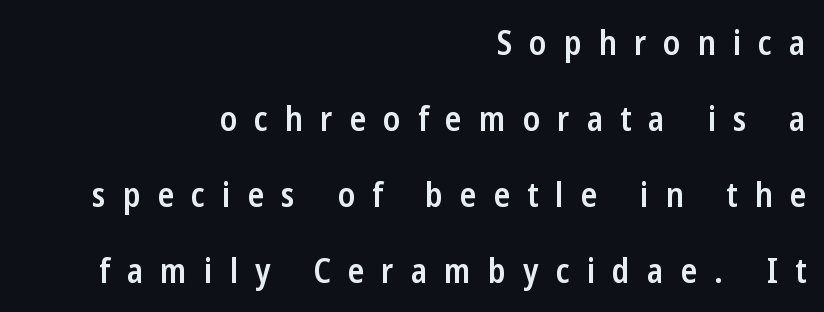
The image shows 34 px semibold, condensed sans-serif type, upright; set right-aligned, loose line spacing (2.24x), unusually wide letter spacing (+0.5 em), not underlined; low stroke contrast and a medium x-height.
